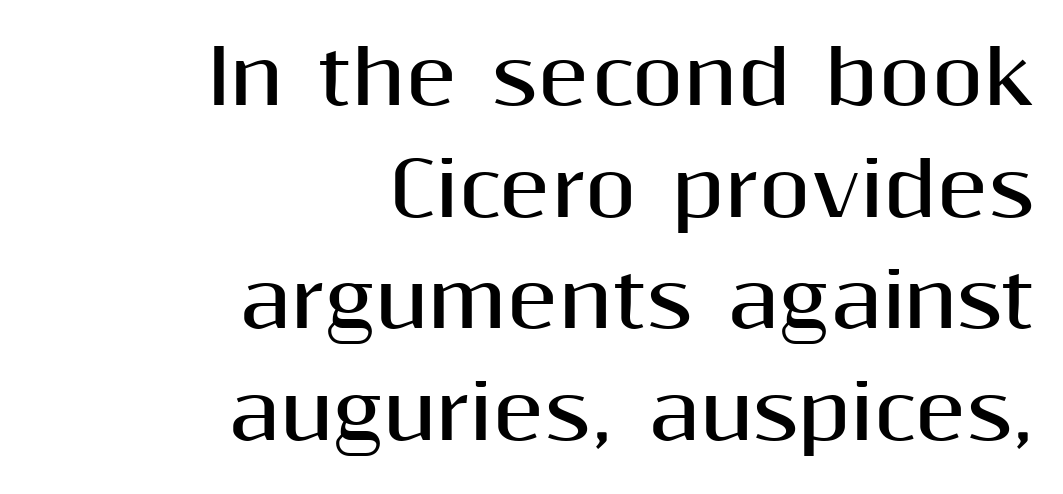
{"serif": "no", "italic": "no", "bold": "yes", "weight": "bold", "width": "normal", "stroke_contrast": "medium", "x_height": "medium", "monospaced": "no", "underline": "no", "align": "right", "line_spacing": "normal", "line_spacing_ratio": 1.49, "letter_spacing": "normal", "letter_spacing_em": 0.0, "glyph_px": 75}
